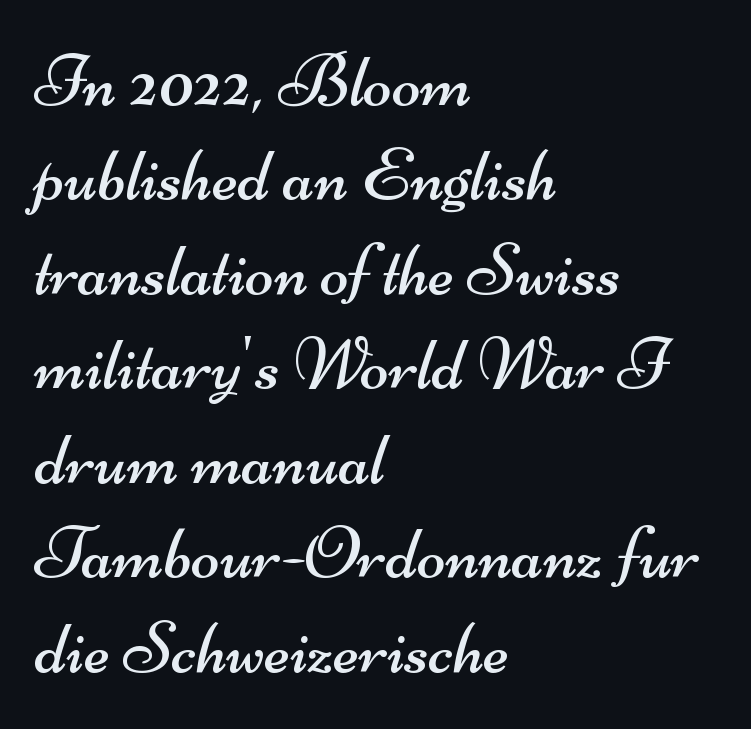
{"serif": "no", "bold": "no", "weight": "regular", "width": "wide", "stroke_contrast": "medium", "x_height": "small", "monospaced": "no", "underline": "no", "align": "left", "line_spacing": "normal", "line_spacing_ratio": 1.26, "letter_spacing": "normal", "letter_spacing_em": 0.0, "glyph_px": 75}
